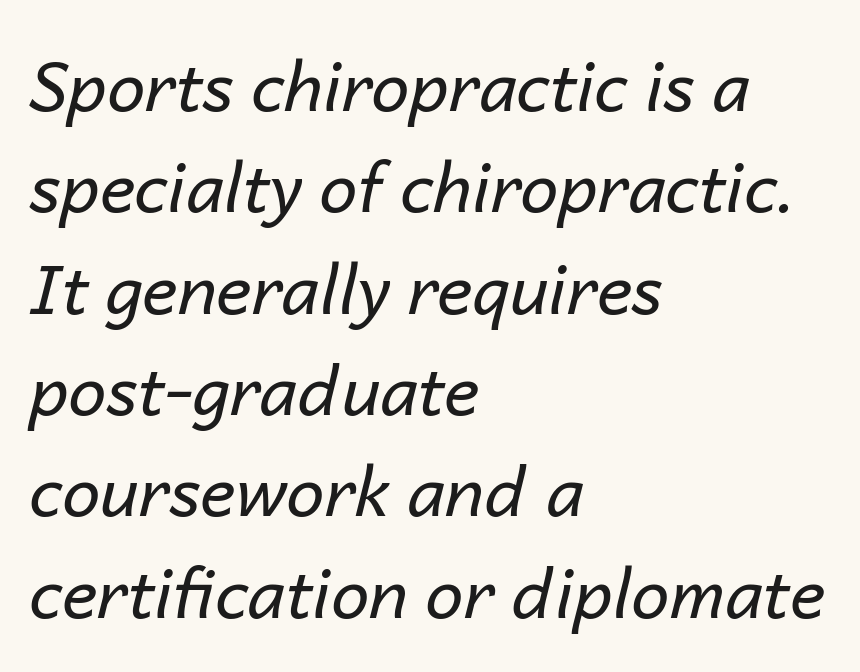
Q: Is the text bold? A: No.
Q: Is the text italic (slanted)? A: Yes, it leans right by about 14 degrees.
Q: Is the text underlined? A: No.
Q: How is the paragraph aligned? A: Left-aligned.
Q: Is the spacing between letters normal or unusually wide? A: Normal.
Q: Is the spacing between lines tight, normal or loose? A: Normal.
Q: Width (condensed, normal, or wide)? A: Normal.
Q: Stroke contrast? A: Low.
Q: x-height? A: Medium.
Q: Monospaced? A: No.
